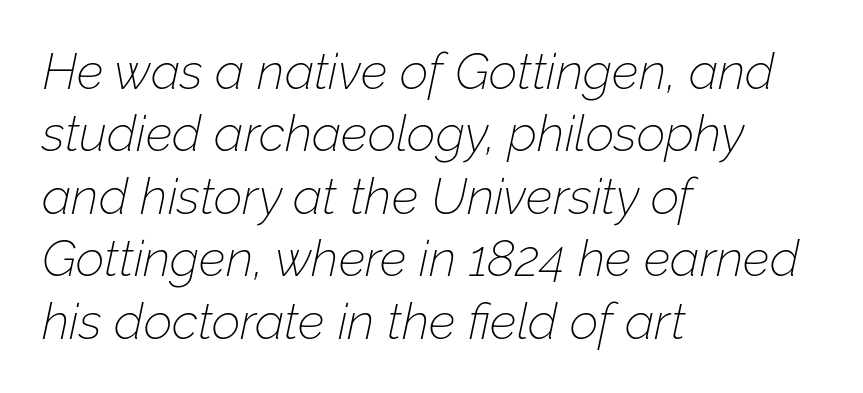
Would a proofreader flag this as italicized? Yes. A clean baseline with only descenders dipping below it. The vertical gap from one line to the next is medium. Think standard paragraph weight, or any step lighter than that.
